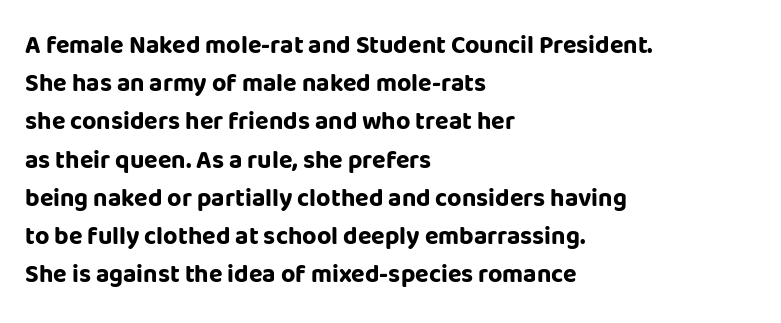
{"italic": "no", "bold": "yes", "underline": "no", "align": "left", "line_spacing": "normal", "line_spacing_ratio": 1.53, "letter_spacing": "normal", "letter_spacing_em": 0.0, "glyph_px": 25}
